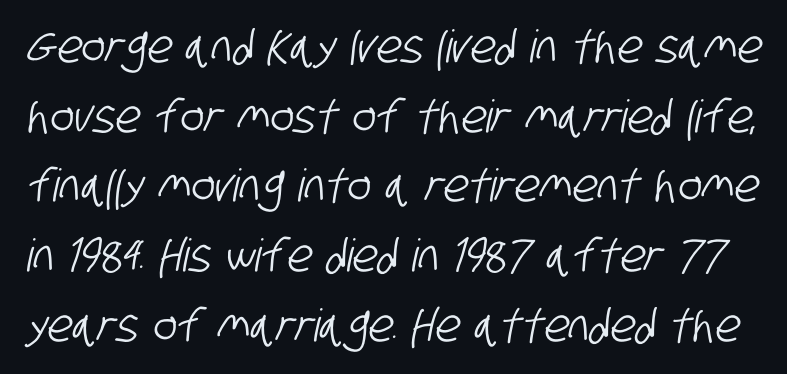
Q: Is the typeface a serif or a sans-serif typeface? A: Sans-serif.
Q: Is the text underlined? A: No.
Q: Is the spacing between letters normal or unusually wide? A: Normal.
Q: Is the spacing between lines tight, normal or loose? A: Normal.
Q: Width (condensed, normal, or wide)? A: Condensed.
Q: Stroke contrast? A: Low.
Q: x-height? A: Large.
Q: Monospaced? A: No.
